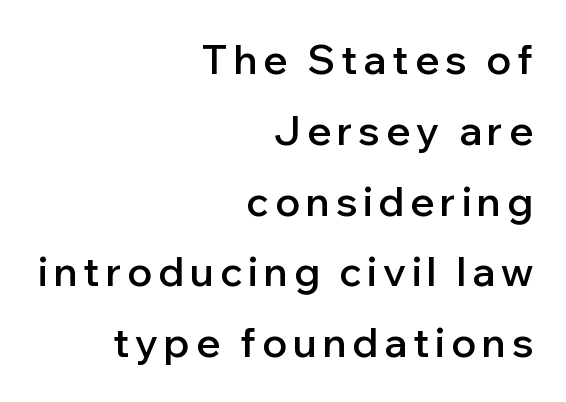
Each glyph is drawn with semibold strokes, heavier than normal yet not fully bold. The face used here is proportionally spaced, like ordinary book or web type. Notice how the passage keeps a crisp vertical edge on the right only. The words here are not underlined. No feet cap the strokes, marking this as sans-serif type.
